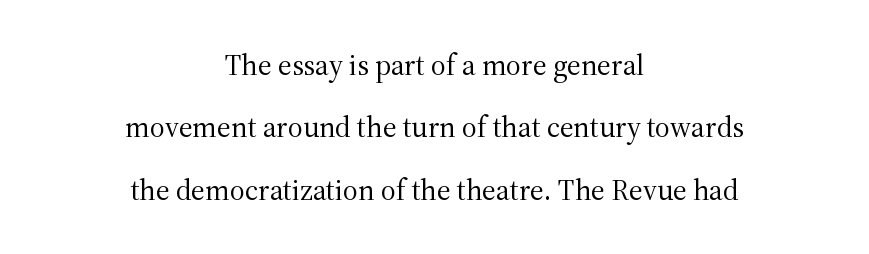
The image shows 29 px regular-weight serif type, upright; set centered, loose line spacing (2.15x), normal letter spacing, not underlined; medium stroke contrast and a medium x-height.
